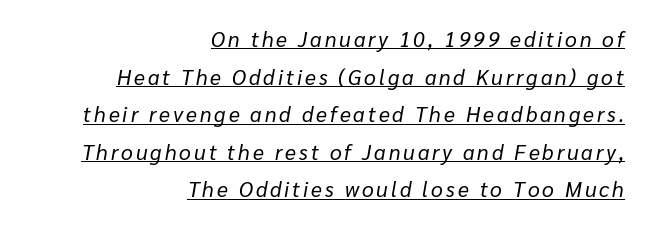
The text carries the slant typical of an italic or oblique font. Descenders here cross a horizontal rule under the line. Caption: face not bold, strokes unweighted. The passage is arranged like a letterhead date or caption credit — flush right.
